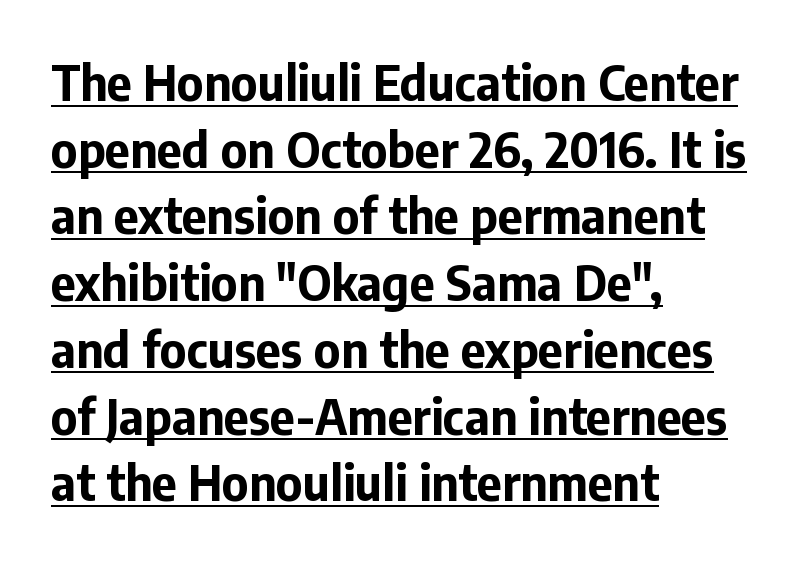
The image shows 48 px bold sans-serif type, upright; set left-aligned, normal line spacing (1.39x), normal letter spacing, underlined; low stroke contrast and a medium x-height.
